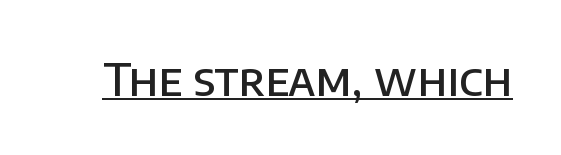
{"serif": "no", "italic": "no", "bold": "semi", "weight": "semibold", "width": "normal", "stroke_contrast": "low", "x_height": "large", "monospaced": "no", "underline": "yes", "letter_spacing": "normal", "letter_spacing_em": 0.0, "glyph_px": 45}
